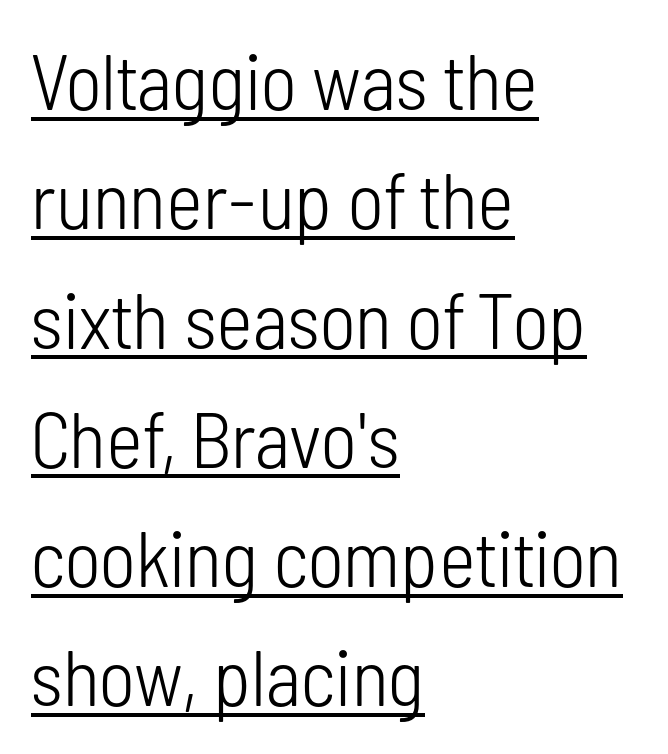
Q: Is the text bold? A: No.
Q: Is the text italic (slanted)? A: No, it is upright.
Q: Is the typeface a serif or a sans-serif typeface? A: Sans-serif.
Q: Is the text underlined? A: Yes.
Q: How is the paragraph aligned? A: Left-aligned.
Q: Is the spacing between letters normal or unusually wide? A: Normal.
Q: Is the spacing between lines tight, normal or loose? A: Normal.
Q: Width (condensed, normal, or wide)? A: Condensed.
Q: Stroke contrast? A: Low.
Q: x-height? A: Medium.
Q: Monospaced? A: No.
